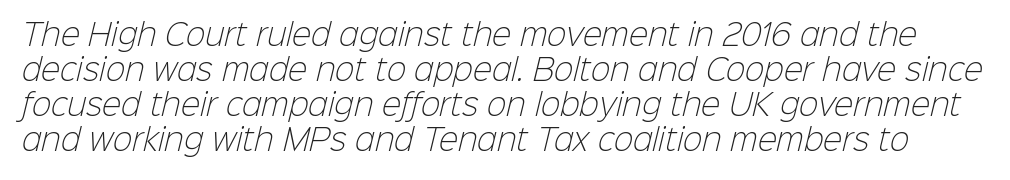
{"serif": "no", "bold": "no", "weight": "light", "width": "normal", "stroke_contrast": "low", "x_height": "medium", "monospaced": "no", "underline": "no", "line_spacing_ratio": 1.21, "letter_spacing": "normal", "letter_spacing_em": 0.0, "glyph_px": 29}
